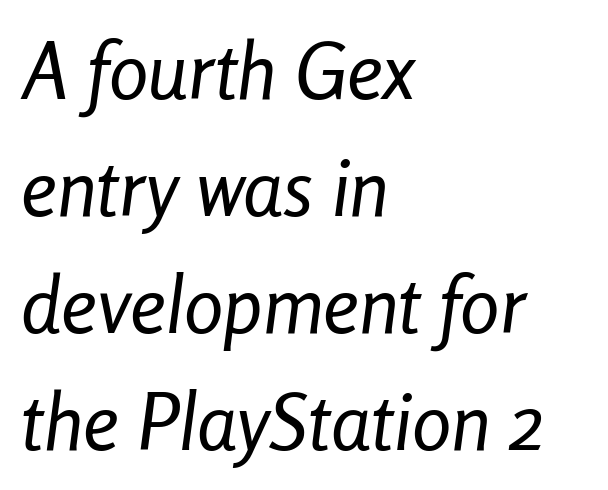
{"italic": "yes", "lean": "right", "slant_degrees": 8, "bold": "no", "weight": "regular", "width": "condensed", "stroke_contrast": "low", "x_height": "medium", "monospaced": "no", "underline": "no", "align": "left", "line_spacing": "normal", "line_spacing_ratio": 1.48, "letter_spacing": "normal", "letter_spacing_em": 0.0, "glyph_px": 79}
